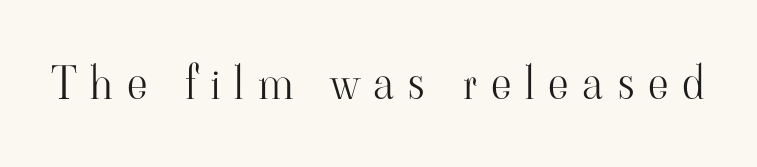
Weight: not bold — regular or lighter. Letter spacing: wide. The string is rendered with underlining switched off. The letters carry serifs — small finishing strokes at the ends of their stems.
